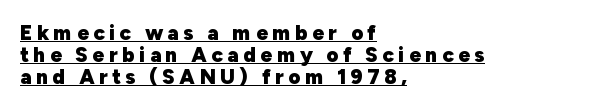
Honestly, the letter spacing is so wide it's the main thing you notice. Italic: no, the glyphs are upright roman. The face used here has the dense, thick strokes of a bold. Casual observation: everything's shoved over to the left.
